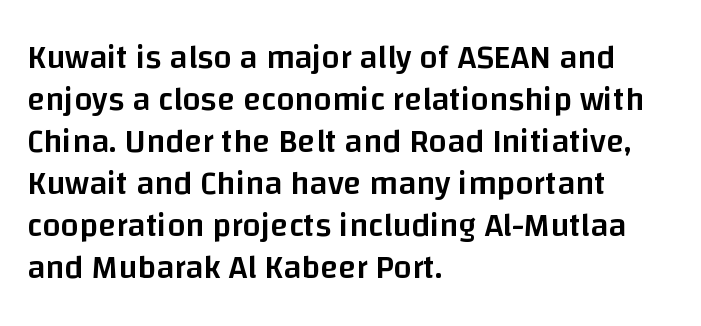
The image shows 33 px semibold sans-serif type, upright; set left-aligned, normal line spacing (1.27x), normal letter spacing, not underlined; low stroke contrast and a large x-height.
